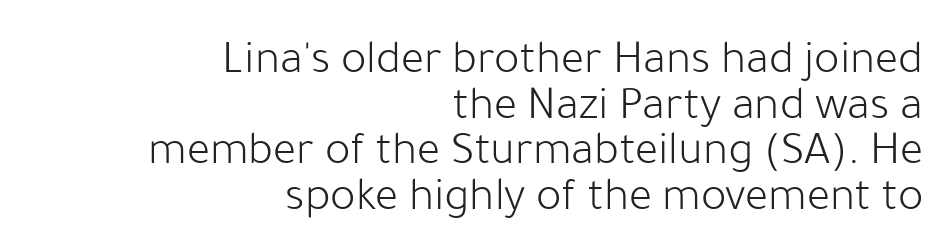
{"serif": "no", "italic": "no", "bold": "no", "weight": "light", "width": "normal", "stroke_contrast": "low", "x_height": "medium", "monospaced": "no", "underline": "no", "align": "right", "line_spacing": "tight", "line_spacing_ratio": 0.95, "letter_spacing": "normal", "letter_spacing_em": 0.0, "glyph_px": 48}
